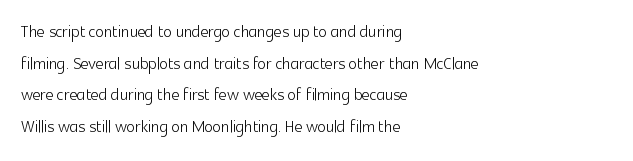
The image shows 22 px text type, upright; set left-aligned, normal line spacing (1.44x), normal letter spacing, not underlined.
